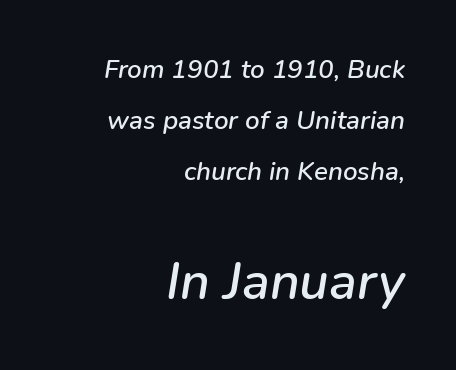
Q: Is the text italic (slanted)? A: Yes, it leans right by about 9 degrees.
Q: Is the text underlined? A: No.
Q: How is the paragraph aligned? A: Right-aligned.
Q: Is the spacing between letters normal or unusually wide? A: Normal.
Q: Is the spacing between lines tight, normal or loose? A: Loose.
Q: Which block of text is set in a larger size, the first (top) or the second (bottom)? A: The second (bottom) one.
Q: Width (condensed, normal, or wide)? A: Normal.
Q: Stroke contrast? A: Low.
Q: x-height? A: Medium.
Q: Monospaced? A: No.
